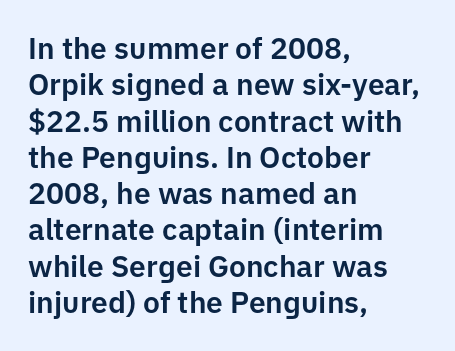
Nobody drew a line under any word here. These lines are composed in type without serifs. The compositor pushed each line to the left boundary. Students, note that the glyphs here touch the page at normal intervals.
